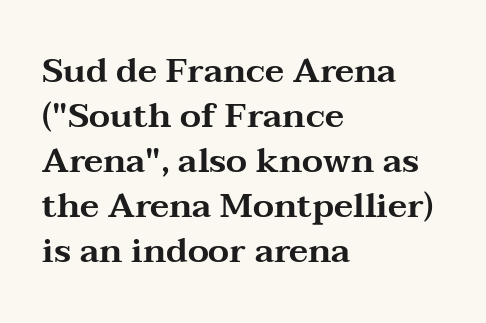
The area under the type is left untouched. Character widths vary here, with narrow letters taking less room than wide ones. Leftover space on each line is placed entirely after the last word. You can tell from the footed stems that serif type was used.
